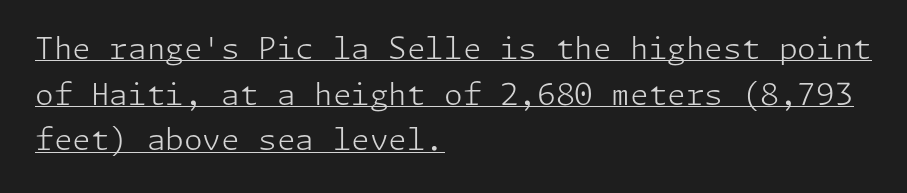
Q: Is the text bold? A: No.
Q: Is the text italic (slanted)? A: No, it is upright.
Q: Is the typeface a serif or a sans-serif typeface? A: Sans-serif.
Q: Is the text underlined? A: Yes.
Q: How is the paragraph aligned? A: Left-aligned.
Q: Is the spacing between letters normal or unusually wide? A: Normal.
Q: Is the spacing between lines tight, normal or loose? A: Normal.
Q: Width (condensed, normal, or wide)? A: Normal.
Q: Stroke contrast? A: Low.
Q: x-height? A: Medium.
